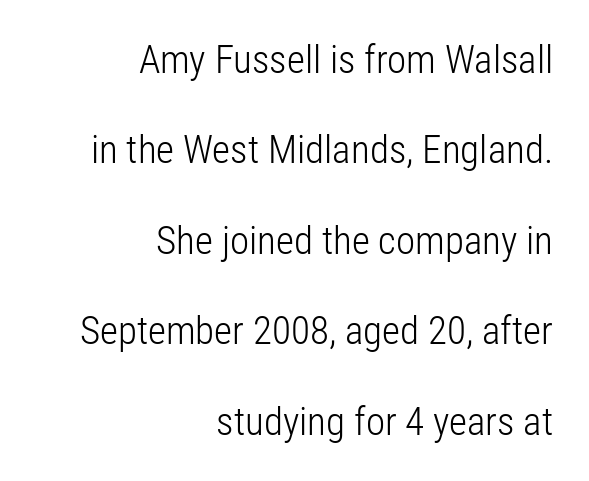
The ragged edge is on the left, which tells us the setting is flush right. Default kerning and tracking; the words read as compact shapes. The type family on display is of the sans-serif kind. Note the varied advance widths — an 'i' is clearly narrower than an 'm'.
